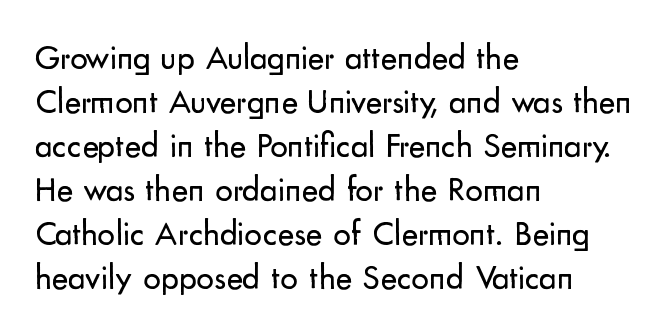
Letter spacing: default. Reading down the column, the eye jumps a familiar distance to each next line. What kind of face is this? One without serifs — a sans. The face looks like a standard text weight, possibly lighter.
